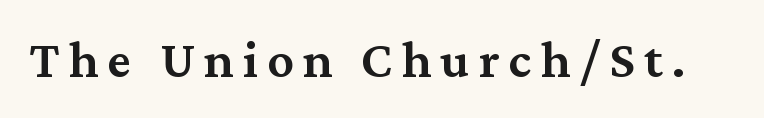
Q: Is the text bold? A: Semi-bold.
Q: Is the text italic (slanted)? A: No, it is upright.
Q: Is the typeface a serif or a sans-serif typeface? A: Serif.
Q: Is the text underlined? A: No.
Q: Width (condensed, normal, or wide)? A: Normal.
Q: Stroke contrast? A: Medium.
Q: x-height? A: Medium.
Q: Monospaced? A: No.
